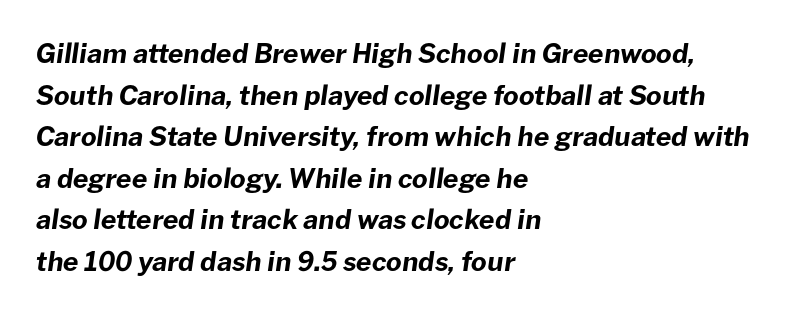
The image shows 27 px bold type, italic (leaning right); set left-aligned, normal line spacing (1.54x), normal letter spacing, not underlined.
